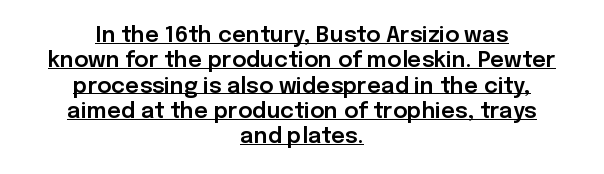
{"italic": "no", "underline": "yes", "align": "center", "line_spacing": "tight", "line_spacing_ratio": 1.15, "letter_spacing": "normal", "letter_spacing_em": 0.0, "glyph_px": 22}
